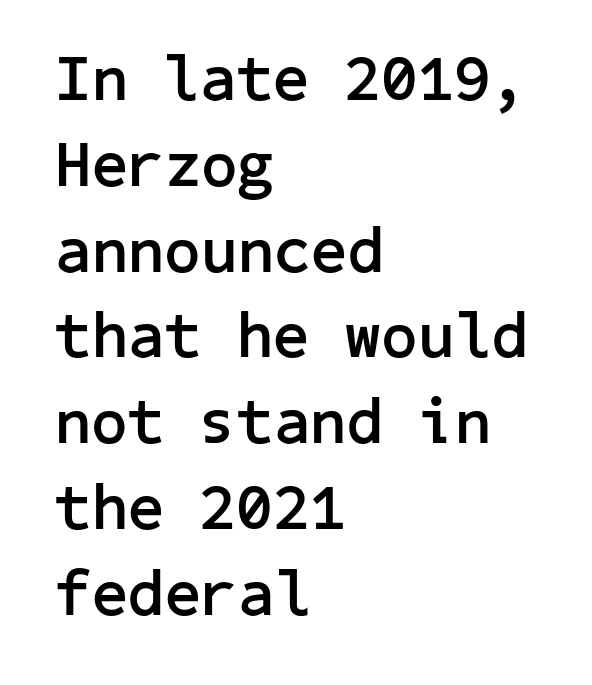
As a designer I'd log this as weight 700, bold. Caption: multi-line text, flush left, ragged right. This is sans-serif lettering, the kind often seen on screens and signage. Quick note: interline space is typical. The face used here is rendered with its standard letterfit.
